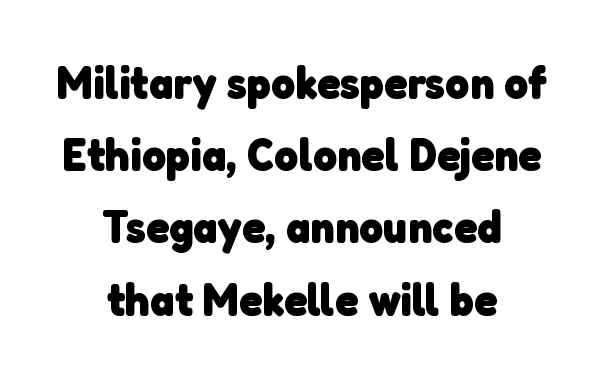
Decoration check: the copy has no underline. What's the leading like? Ordinary, nothing unusual. Looks like regular typesetting: each glyph gets only the width it needs. Characters follow at the spacing the type designer built in. Where is the straight margin? There isn't one; the lines are centered. Notice how thick the strokes are: this is what a full bold looks like.
